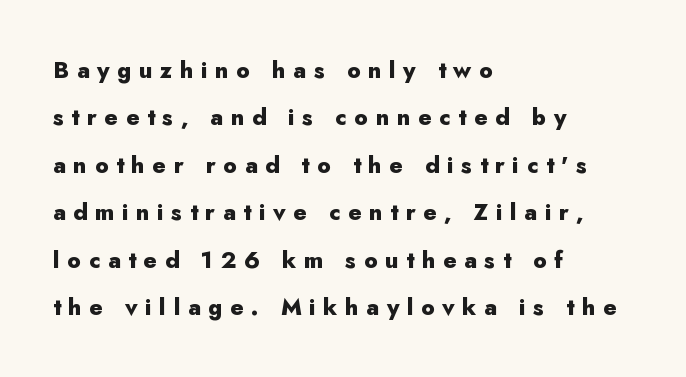
This rendering features lettering with no underline. Spacing between characters has been opened up far beyond the box default. Each new line begins a long way beneath the previous one. The specimen reads as upright at a glance. This sample is left-justified, so line endings fall wherever the words run out. Caption: bold face, heavy strokes.
